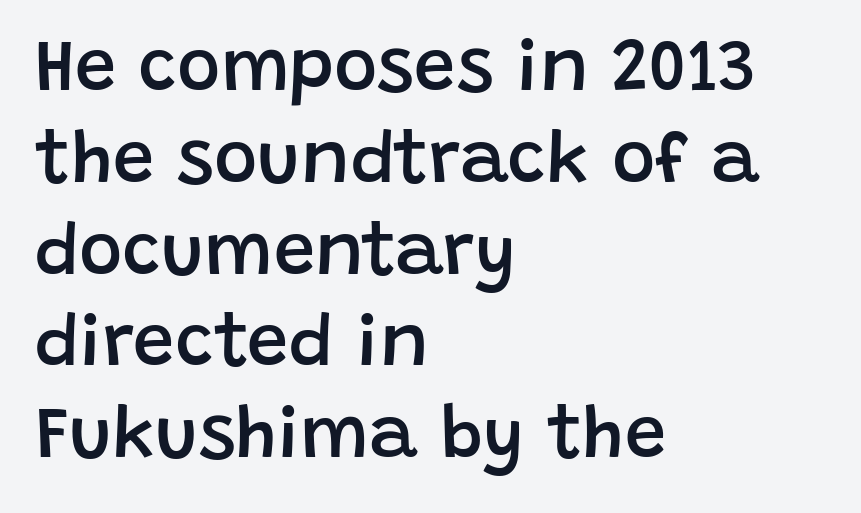
{"serif": "no", "italic": "no", "bold": "semi", "weight": "semibold", "width": "normal", "stroke_contrast": "low", "x_height": "large", "monospaced": "no", "underline": "no", "align": "left", "line_spacing_ratio": 1.24, "letter_spacing": "normal", "letter_spacing_em": 0.0, "glyph_px": 74}
